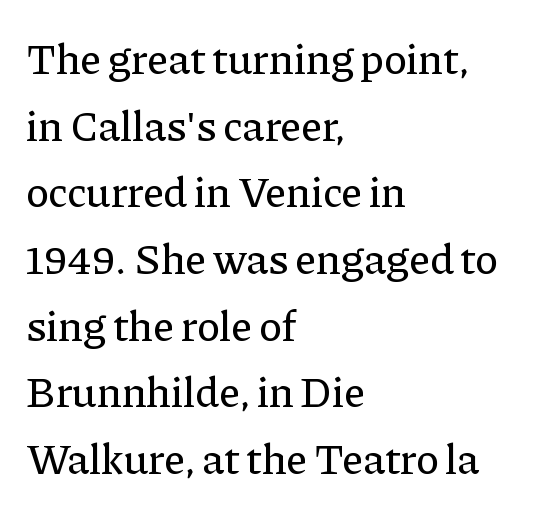
{"serif": "yes", "italic": "no", "width": "normal", "stroke_contrast": "low", "x_height": "medium", "monospaced": "no", "underline": "no", "align": "left", "line_spacing": "normal", "line_spacing_ratio": 1.55, "letter_spacing": "normal", "letter_spacing_em": 0.0, "glyph_px": 43}
